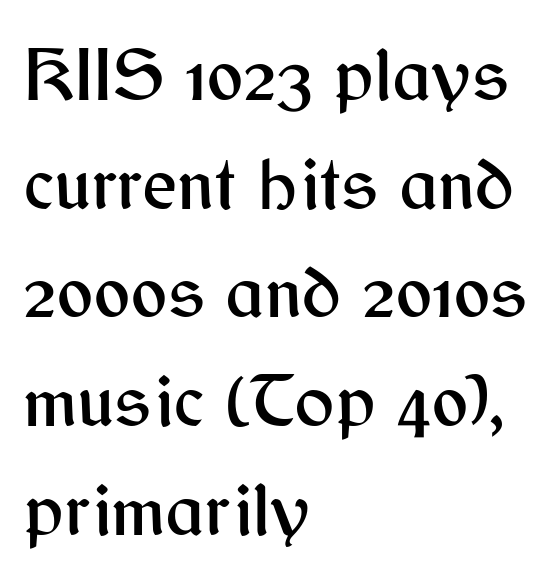
The image shows 75 px sans-serif type, upright; set left-aligned, normal line spacing (1.45x), normal letter spacing, not underlined; medium stroke contrast and a medium x-height.
